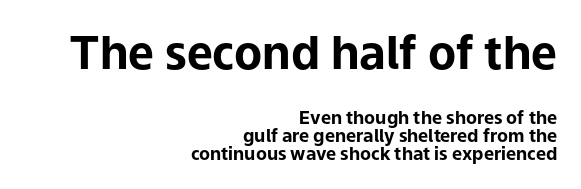
{"serif": "no", "italic": "no", "bold": "yes", "weight": "bold", "width": "normal", "stroke_contrast": "low", "x_height": "medium", "monospaced": "no", "underline": "no", "align": "right", "line_spacing": "tight", "line_spacing_ratio": 0.99, "letter_spacing": "normal", "letter_spacing_em": 0.0, "larger_block": "first", "size_ratio": 2.56, "glyph_px": 46}
